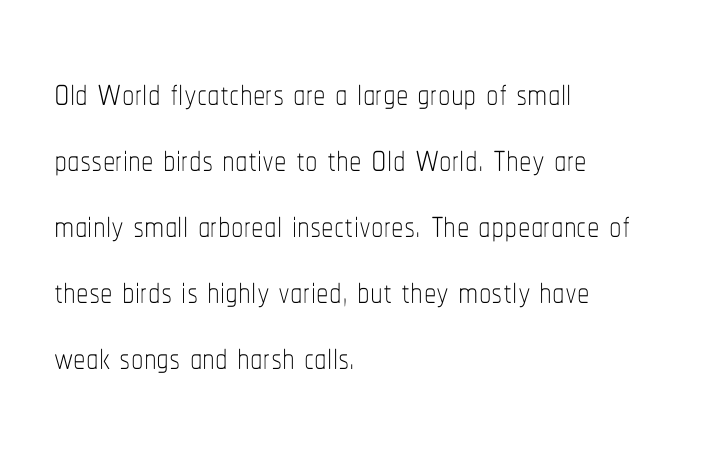
The image shows 50 px thin, condensed type, upright; set left-aligned, normal line spacing (1.32x), normal letter spacing, not underlined; low stroke contrast and a medium x-height.
